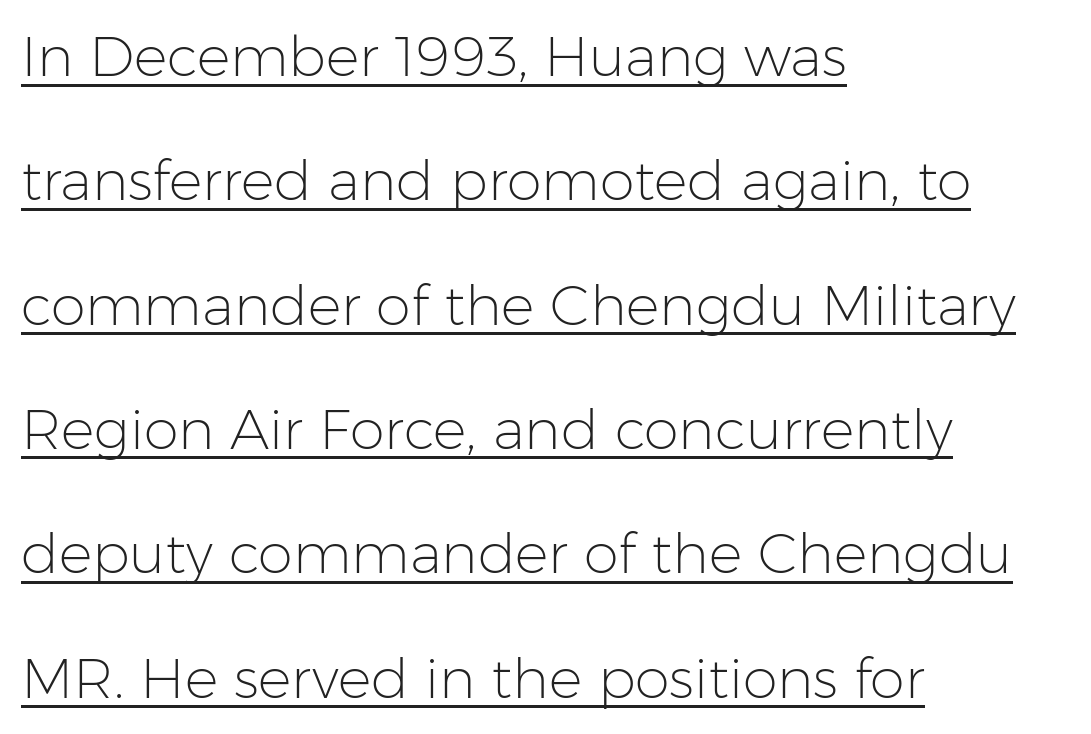
The image shows 56 px light sans-serif type, upright; set left-aligned, loose line spacing (2.22x), normal letter spacing, underlined; low stroke contrast and a medium x-height.
